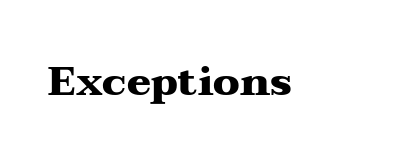
Q: Is the text bold? A: Yes.
Q: Is the text italic (slanted)? A: No, it is upright.
Q: Is the typeface a serif or a sans-serif typeface? A: Serif.
Q: Is the text underlined? A: No.
Q: Is the spacing between letters normal or unusually wide? A: Normal.
Q: Width (condensed, normal, or wide)? A: Wide.
Q: Stroke contrast? A: Medium.
Q: x-height? A: Medium.
Q: Monospaced? A: No.
